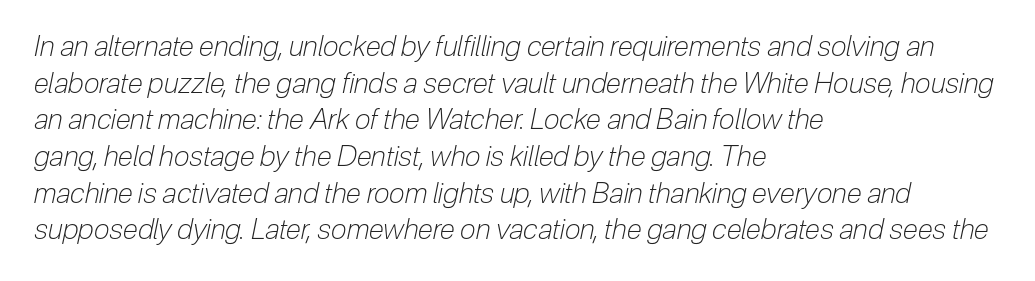
{"italic": "yes", "lean": "right", "slant_degrees": 12, "bold": "no", "weight": "light", "width": "condensed", "stroke_contrast": "low", "x_height": "medium", "monospaced": "no", "underline": "no", "align": "left", "line_spacing": "normal", "line_spacing_ratio": 1.31, "letter_spacing": "normal", "letter_spacing_em": 0.0, "glyph_px": 28}
